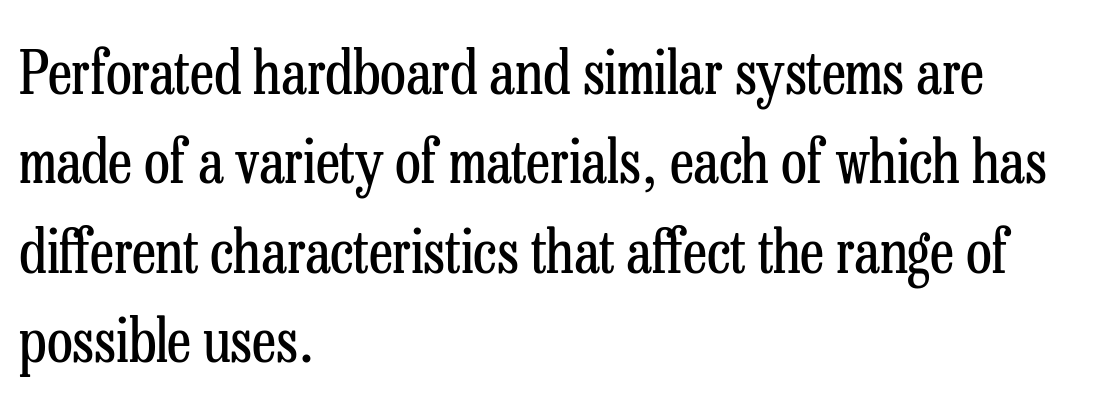
Designer's note — italics off, roman on. Think of a printed novel: that variable character pitch is what you see here. Quick note: interline space is typical. In terms of letterspacing, this is plain default setting. The glyphs in this specimen are seriffed.
